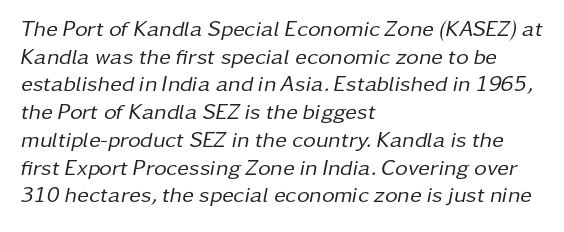
A classic flush-left, rag-right setting is used for this passage. Is the type slanted? Yes — the strokes lean at a clear angle. Baseline-to-baseline distance is the conventional proportion of letter height. This sample uses plain, unmodified letter spacing. The space beneath each line is pristine and unruled.
